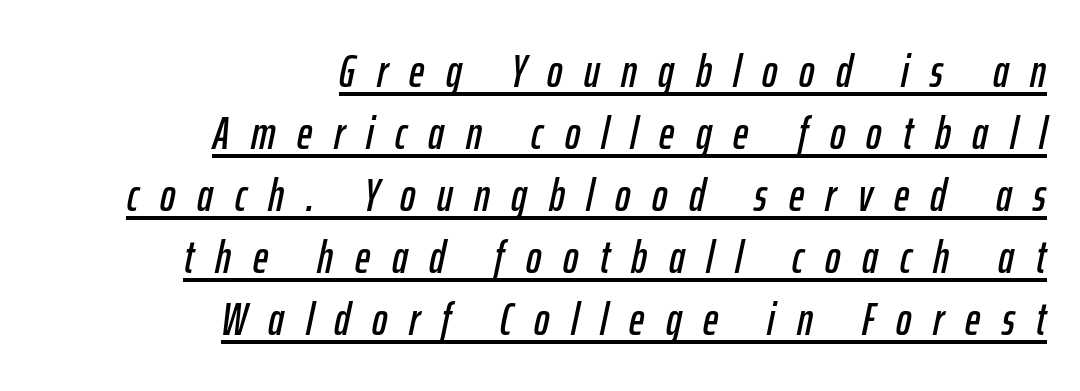
{"italic": "yes", "lean": "right", "slant_degrees": 12, "width": "condensed", "stroke_contrast": "low", "x_height": "medium", "monospaced": "no", "underline": "yes", "align": "right", "line_spacing": "normal", "line_spacing_ratio": 1.35, "letter_spacing": "wide", "letter_spacing_em": 0.47, "glyph_px": 46}
